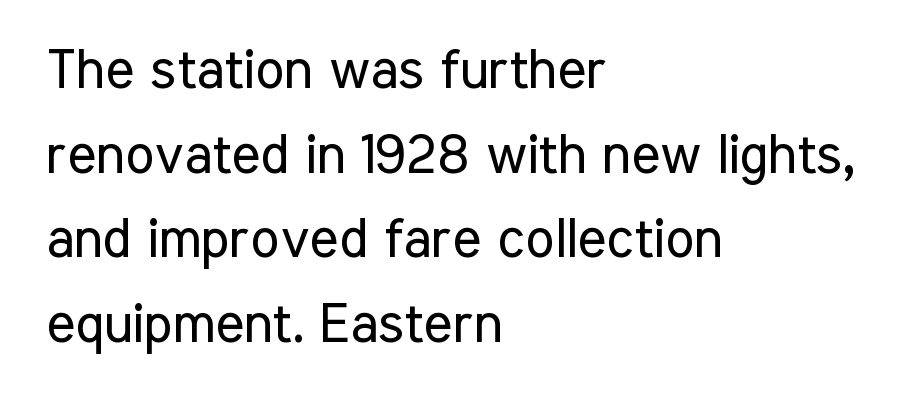
Q: Is the text bold? A: No.
Q: Is the text italic (slanted)? A: No, it is upright.
Q: Is the typeface a serif or a sans-serif typeface? A: Sans-serif.
Q: Is the text underlined? A: No.
Q: How is the paragraph aligned? A: Left-aligned.
Q: Is the spacing between letters normal or unusually wide? A: Normal.
Q: Is the spacing between lines tight, normal or loose? A: Normal.
Q: Width (condensed, normal, or wide)? A: Condensed.
Q: Stroke contrast? A: Low.
Q: x-height? A: Medium.
Q: Monospaced? A: No.
